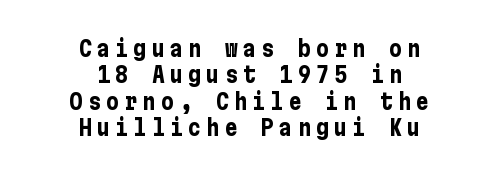
Q: Is the text bold? A: Yes.
Q: Is the text italic (slanted)? A: No, it is upright.
Q: Is the text underlined? A: No.
Q: How is the paragraph aligned? A: Centered.
Q: Is the spacing between letters normal or unusually wide? A: Unusually wide.
